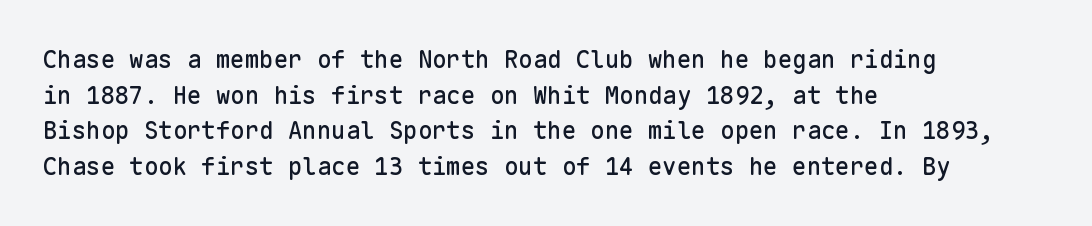
Q: Is the text italic (slanted)? A: No, it is upright.
Q: Is the text underlined? A: No.
Q: How is the paragraph aligned? A: Left-aligned.
Q: Is the spacing between letters normal or unusually wide? A: Normal.
Q: Is the spacing between lines tight, normal or loose? A: Normal.
